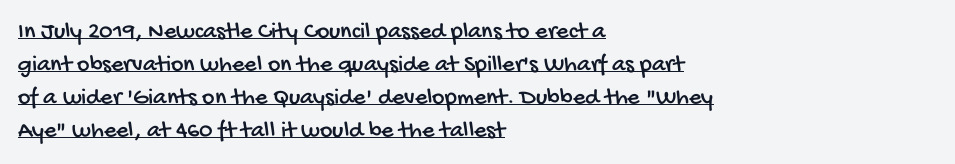
Q: Is the text underlined? A: Yes.
Q: How is the paragraph aligned? A: Left-aligned.
Q: Is the spacing between letters normal or unusually wide? A: Normal.
Q: Is the spacing between lines tight, normal or loose? A: Normal.
